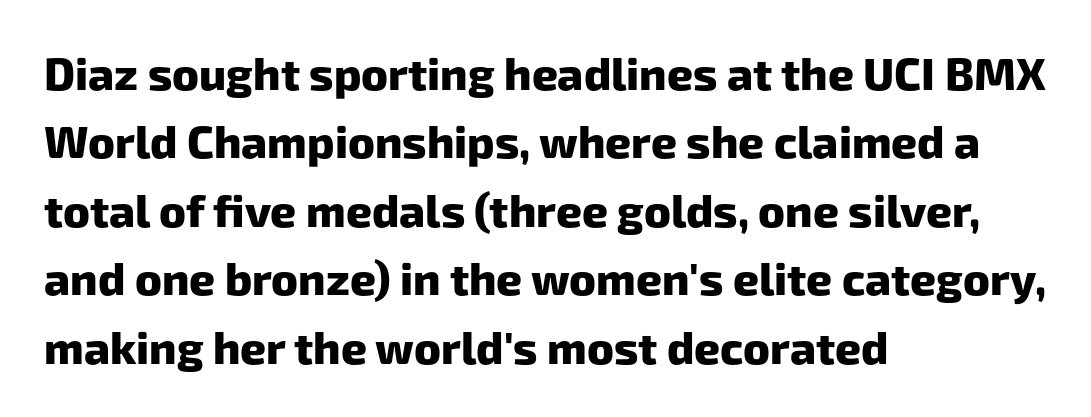
Examine the stroke ends and you'll find no serifs. Nobody touched the tracking dial on this one. Strong, thick strokes mark this as bold type. Summary of vertical rhythm: regular, with standard interline spacing. A clean baseline with only descenders dipping below it.
